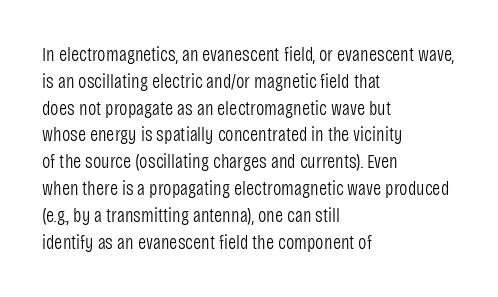
The image shows 20 px text type, upright; set left-aligned, normal line spacing (1.34x), normal letter spacing, not underlined.
